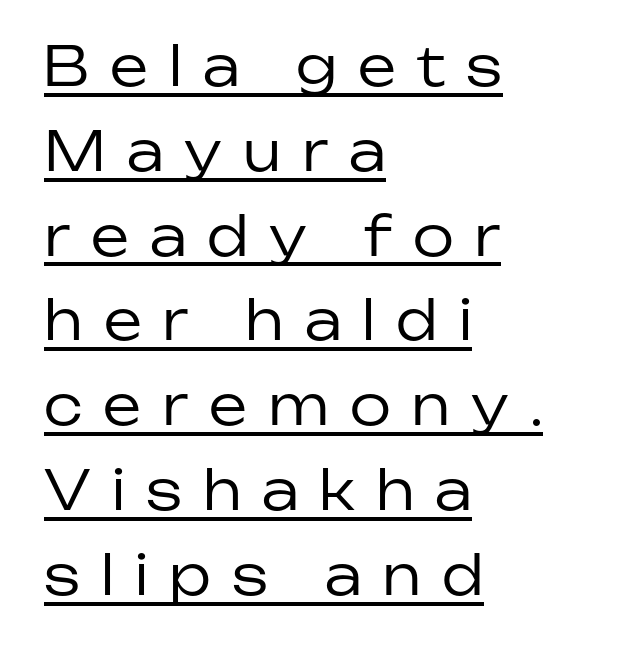
The image shows 54 px regular-weight sans-serif type, upright; set left-aligned, normal line spacing (1.57x), unusually wide letter spacing (+0.39 em), underlined; low stroke contrast and a medium x-height.
